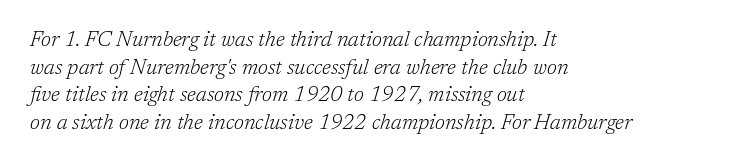
Summary of weight: not heavy and not bold. The whole block is typeset with a tilt. Underline: absent. Look at the tracking — it's just the regular setting, nothing added. Line beginnings align vertically; line endings do not.
